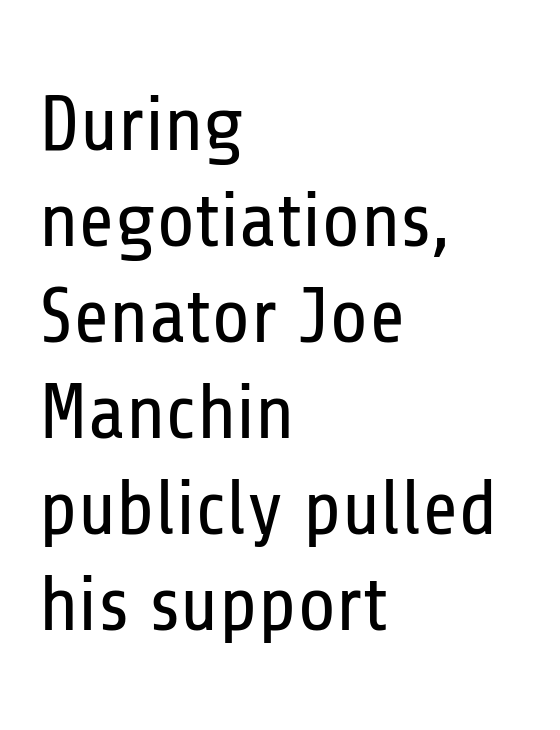
The image shows 78 px regular-weight, condensed sans-serif type, upright; set left-aligned, line spacing 1.23x, normal letter spacing, not underlined; low stroke contrast and a medium x-height.
